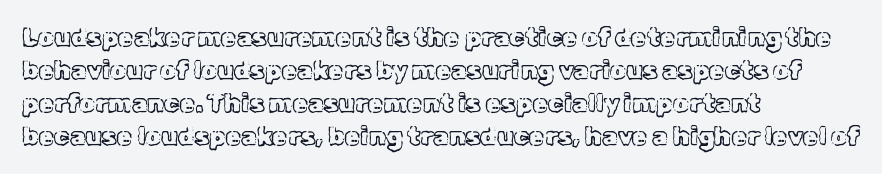
{"italic": "no", "underline": "no", "align": "left", "line_spacing": "normal", "line_spacing_ratio": 1.32, "letter_spacing": "normal", "letter_spacing_em": 0.0, "glyph_px": 25}
